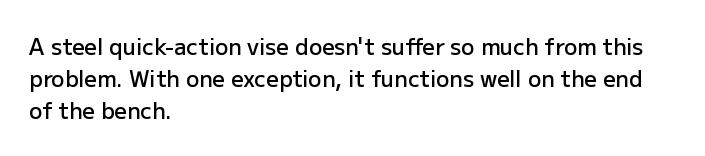
{"italic": "no", "bold": "semi", "underline": "no", "align": "left", "line_spacing": "normal", "line_spacing_ratio": 1.46, "letter_spacing": "normal", "letter_spacing_em": 0.0, "glyph_px": 22}
